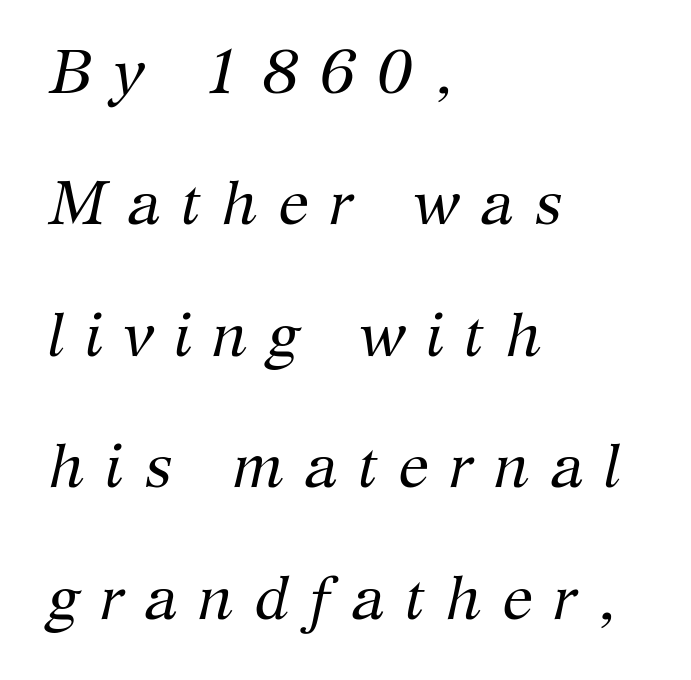
The paragraph shown leans on its left margin. The axis of the letterforms is tilted away from vertical. In terms of leading, this rendering errs on the spacious side. The letters are spread apart with noticeably loose tracking. Font category for this specimen: serif.
